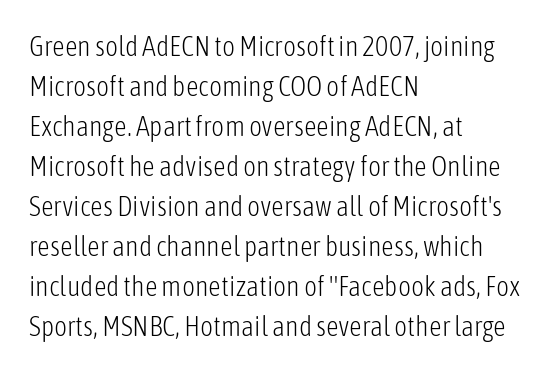
Q: Is the text bold? A: No.
Q: Is the text italic (slanted)? A: No, it is upright.
Q: Is the typeface a serif or a sans-serif typeface? A: Sans-serif.
Q: Is the text underlined? A: No.
Q: How is the paragraph aligned? A: Left-aligned.
Q: Is the spacing between letters normal or unusually wide? A: Normal.
Q: Is the spacing between lines tight, normal or loose? A: Normal.
Q: Width (condensed, normal, or wide)? A: Condensed.
Q: Stroke contrast? A: Low.
Q: x-height? A: Medium.
Q: Monospaced? A: No.
